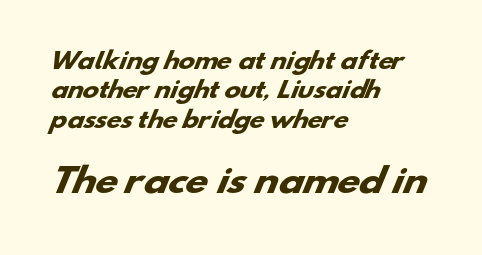
{"serif": "no", "bold": "yes", "weight": "heavy", "width": "wide", "stroke_contrast": "low", "x_height": "small", "monospaced": "no", "underline": "no", "align": "left", "line_spacing": "normal", "line_spacing_ratio": 1.33, "letter_spacing": "normal", "letter_spacing_em": 0.0, "larger_block": "second", "size_ratio": 1.5, "glyph_px": 33}
